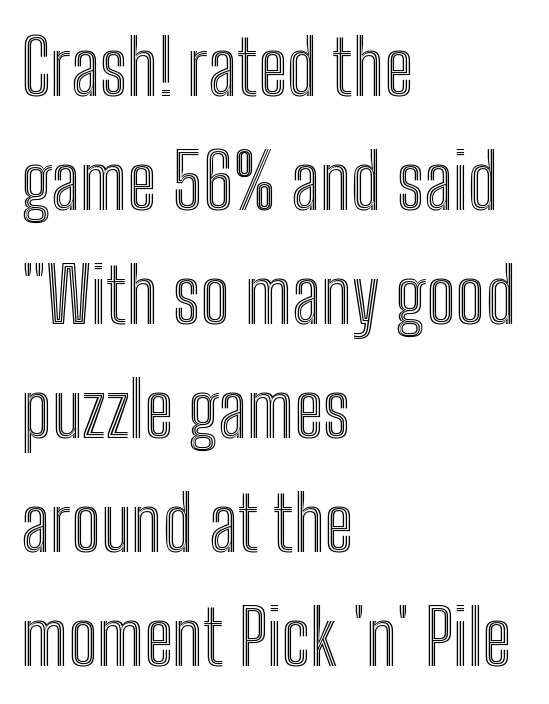
The image shows 76 px condensed type, upright; set left-aligned, normal line spacing (1.5x), normal letter spacing, not underlined; a medium x-height.
